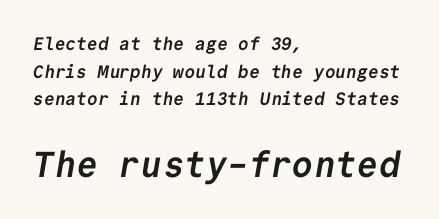
Q: Is the text bold? A: Yes.
Q: Is the typeface a serif or a sans-serif typeface? A: Sans-serif.
Q: Is the text underlined? A: No.
Q: How is the paragraph aligned? A: Left-aligned.
Q: Is the spacing between letters normal or unusually wide? A: Normal.
Q: Is the spacing between lines tight, normal or loose? A: Normal.
Q: Which block of text is set in a larger size, the first (top) or the second (bottom)? A: The second (bottom) one.
Q: Width (condensed, normal, or wide)? A: Normal.
Q: Stroke contrast? A: Low.
Q: x-height? A: Medium.
Q: Monospaced? A: Yes.
